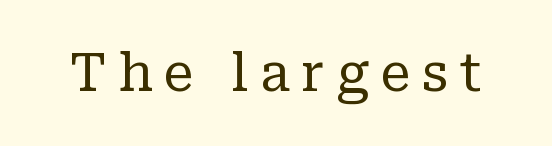
The image shows 52 px regular-weight serif type, upright; set unusually wide letter spacing (+0.22 em), not underlined; low stroke contrast and a medium x-height.
